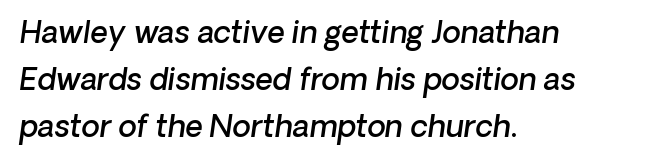
The tracking reads as untouched default to a designer's eye. A normal amount of white space separates one row of letters from the next. These lines stack with their left ends in a neat column. A semibold gives these letters moderate extra thickness, short of bold. The words here are not underlined. Each letter keeps its own natural width here, so spacing adapts to shape.
